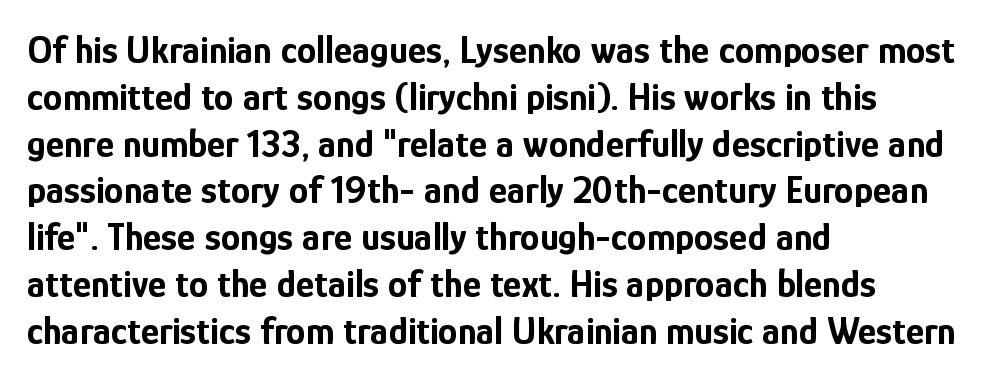
{"serif": "no", "italic": "no", "bold": "yes", "weight": "bold", "width": "condensed", "stroke_contrast": "low", "x_height": "medium", "monospaced": "no", "underline": "no", "align": "left", "line_spacing_ratio": 1.2, "letter_spacing": "normal", "letter_spacing_em": 0.0, "glyph_px": 39}
